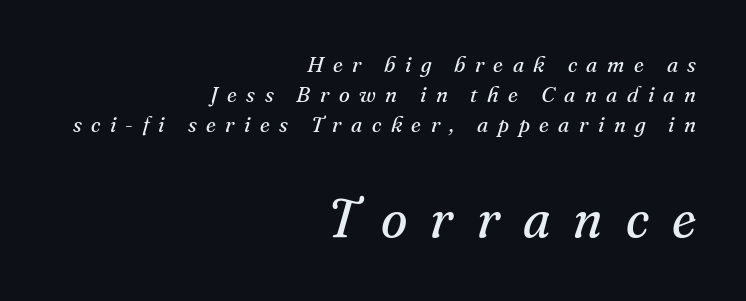
Q: Is the text bold? A: No.
Q: Is the text italic (slanted)? A: Yes, it leans right by about 16 degrees.
Q: Is the typeface a serif or a sans-serif typeface? A: Serif.
Q: Is the text underlined? A: No.
Q: How is the paragraph aligned? A: Right-aligned.
Q: Is the spacing between letters normal or unusually wide? A: Unusually wide.
Q: Is the spacing between lines tight, normal or loose? A: Normal.
Q: Which block of text is set in a larger size, the first (top) or the second (bottom)? A: The second (bottom) one.
Q: Width (condensed, normal, or wide)? A: Normal.
Q: Stroke contrast? A: Medium.
Q: x-height? A: Small.
Q: Monospaced? A: No.
